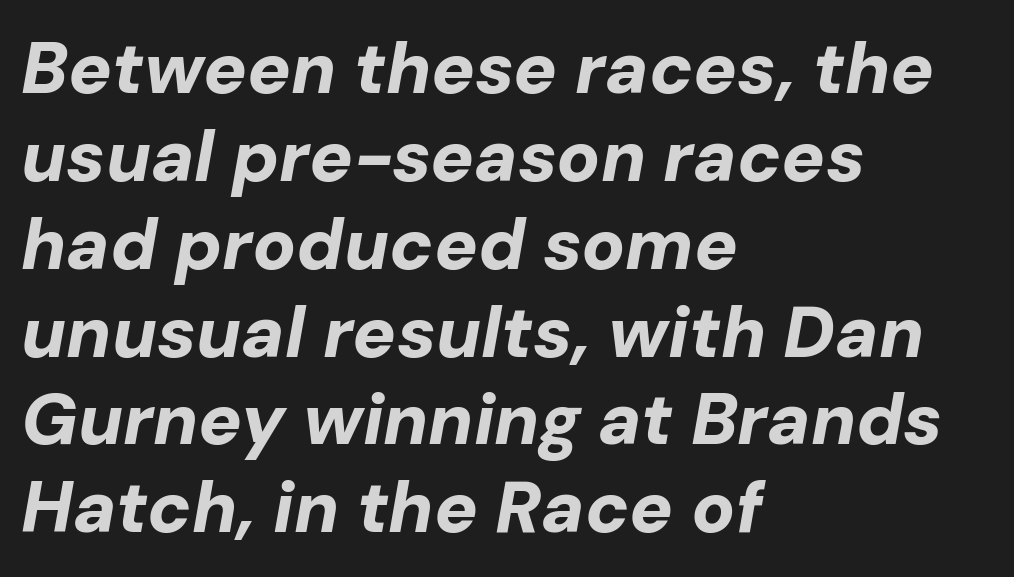
The axis of the letterforms is tilted away from vertical. The rendering uses a bold face; every stroke is thick and dark. The type is set solid horizontally, with unmodified tracking. A student would call this left alignment; a typographer would say flush left, rag right.
